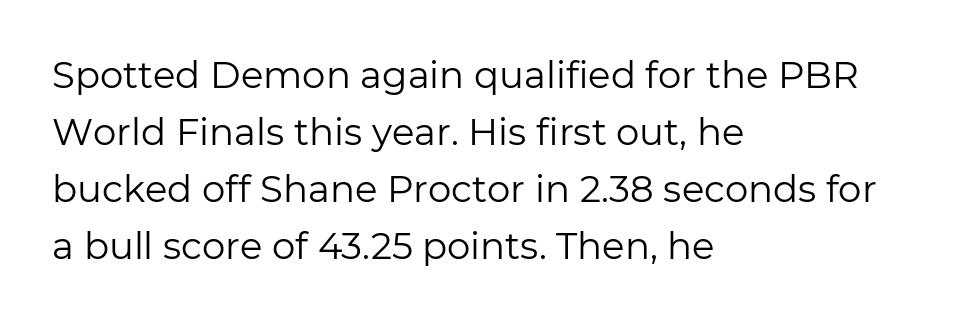
{"serif": "no", "italic": "no", "bold": "no", "weight": "regular", "width": "normal", "stroke_contrast": "low", "x_height": "medium", "monospaced": "no", "underline": "no", "align": "left", "line_spacing": "normal", "line_spacing_ratio": 1.54, "letter_spacing": "normal", "letter_spacing_em": 0.0, "glyph_px": 37}
